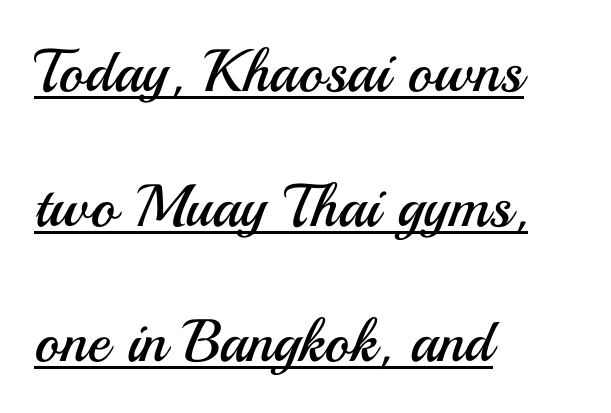
{"serif": "no", "bold": "no", "weight": "regular", "width": "normal", "stroke_contrast": "medium", "x_height": "small", "monospaced": "no", "underline": "yes", "align": "left", "line_spacing": "loose", "line_spacing_ratio": 2.25, "letter_spacing": "normal", "letter_spacing_em": 0.0, "glyph_px": 60}
